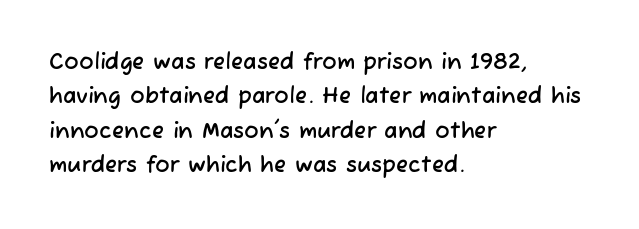
Q: Is the text underlined? A: No.
Q: How is the paragraph aligned? A: Left-aligned.
Q: Is the spacing between letters normal or unusually wide? A: Normal.
Q: Is the spacing between lines tight, normal or loose? A: Normal.
